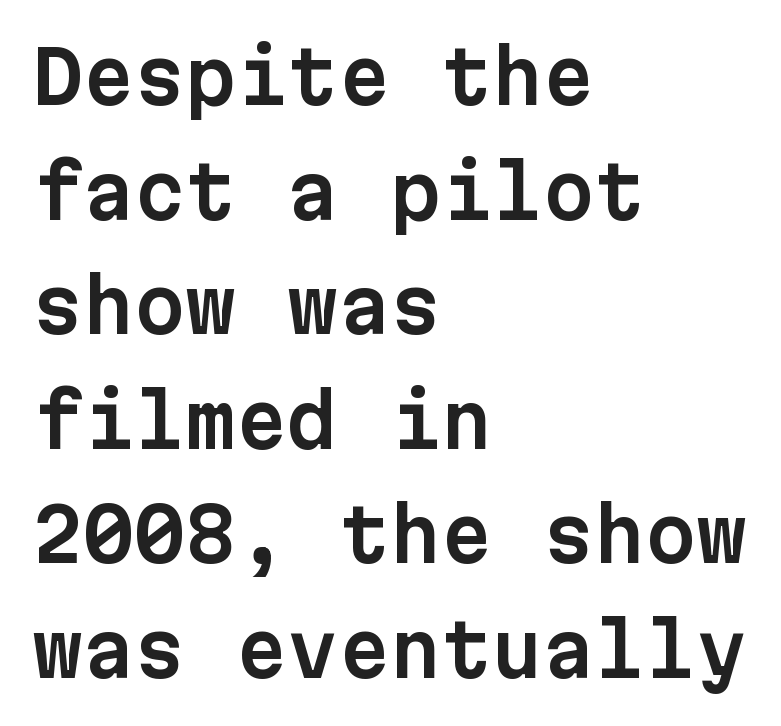
Do the characters align in a grid? Yes, the font is monospaced. You could call the tracking neutral — neither tight nor loose. Horizontal alignment here is leftward, the default for most running prose. Each letter's strokes conclude bluntly, with no projecting serifs. Rule under the text: the space is simply empty. What's the leading like? Ordinary, nothing unusual.
